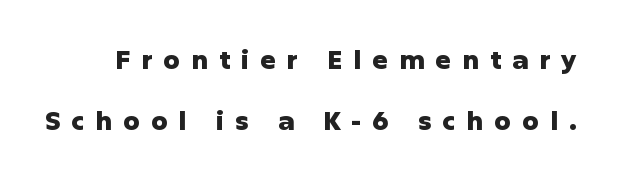
Q: Is the text bold? A: Yes.
Q: Is the text italic (slanted)? A: No, it is upright.
Q: Is the text underlined? A: No.
Q: Is the spacing between letters normal or unusually wide? A: Unusually wide.
Q: Is the spacing between lines tight, normal or loose? A: Loose.
